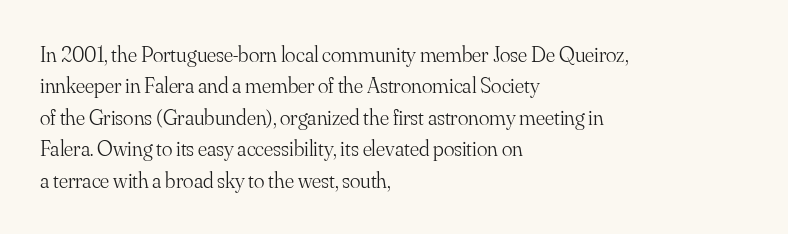
Q: Is the text bold? A: No.
Q: Is the text italic (slanted)? A: No, it is upright.
Q: Is the text underlined? A: No.
Q: How is the paragraph aligned? A: Left-aligned.
Q: Is the spacing between letters normal or unusually wide? A: Normal.
Q: Is the spacing between lines tight, normal or loose? A: Normal.
